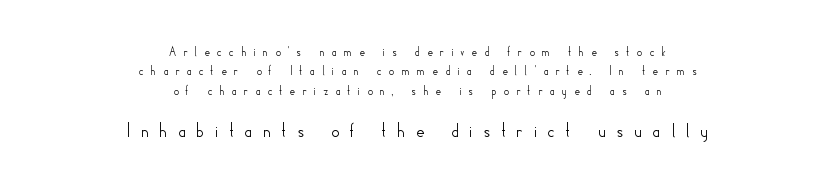
The designer left line spacing at the default. Descender tails drop into unmarked territory. Observe the wide spacing: letters keep a clear distance from each other. The later block is typeset at a bigger size than the earlier block. If you folded the block vertically in half, each line would mirror itself in length.
